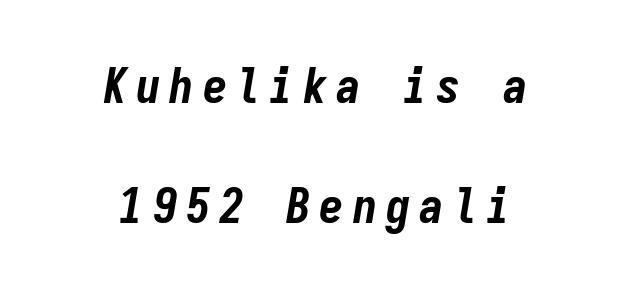
{"italic": "yes", "lean": "right", "slant_degrees": 9, "bold": "yes", "weight": "bold", "width": "condensed", "stroke_contrast": "low", "x_height": "medium", "monospaced": "yes", "underline": "no", "align": "center", "line_spacing": "loose", "line_spacing_ratio": 2.44, "glyph_px": 49}
